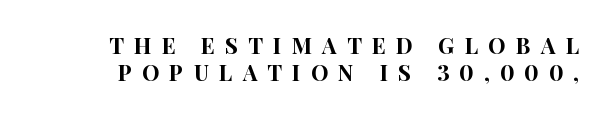
Characters follow at a spacing far wider than the type designer built in. The letters stand upright; this is a roman face. The area under the type is left untouched. Is there much room between lines? A standard amount, neither cramped nor airy.
